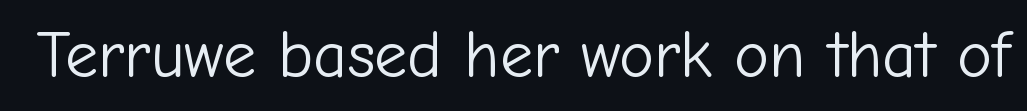
The image shows 66 px light sans-serif type, upright; set normal letter spacing, not underlined; low stroke contrast and a medium x-height.
